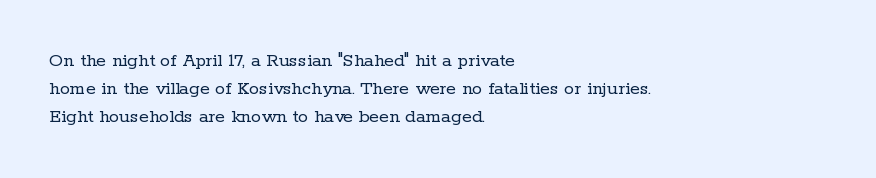
The image shows 20 px text type, upright; set left-aligned, normal line spacing (1.39x), normal letter spacing, not underlined.
